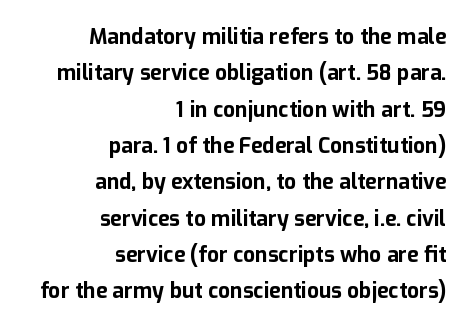
{"italic": "no", "bold": "yes", "underline": "no", "align": "right", "line_spacing_ratio": 1.73, "letter_spacing": "normal", "letter_spacing_em": 0.0, "glyph_px": 21}
